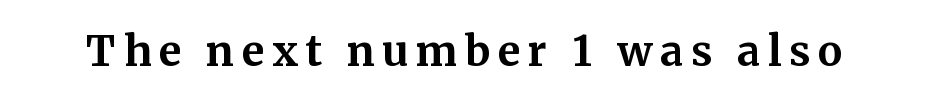
Q: Is the text bold? A: Yes.
Q: Is the text italic (slanted)? A: No, it is upright.
Q: Is the typeface a serif or a sans-serif typeface? A: Serif.
Q: Is the text underlined? A: No.
Q: Width (condensed, normal, or wide)? A: Normal.
Q: Stroke contrast? A: Medium.
Q: x-height? A: Medium.
Q: Monospaced? A: No.
